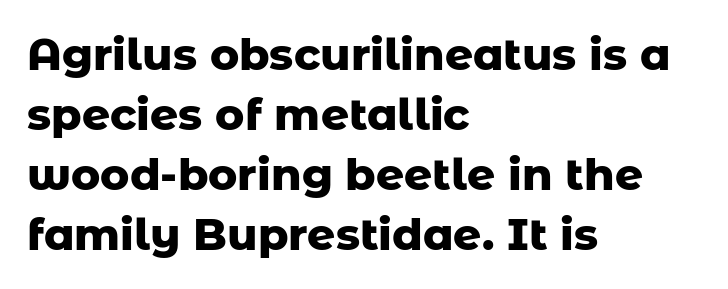
The image shows 44 px heavy sans-serif type, upright; set left-aligned, normal line spacing (1.36x), normal letter spacing, not underlined; low stroke contrast and a medium x-height.
